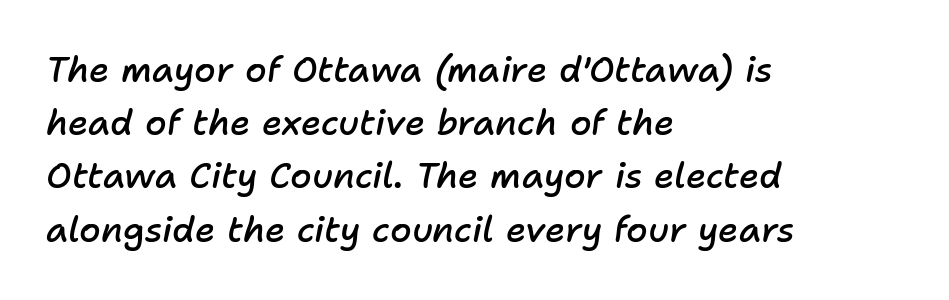
Q: Is the text bold? A: Semi-bold.
Q: Is the text italic (slanted)? A: Yes, it leans right by about 11 degrees.
Q: Is the text underlined? A: No.
Q: How is the paragraph aligned? A: Left-aligned.
Q: Is the spacing between letters normal or unusually wide? A: Normal.
Q: Is the spacing between lines tight, normal or loose? A: Normal.
Q: Width (condensed, normal, or wide)? A: Normal.
Q: Stroke contrast? A: Low.
Q: x-height? A: Medium.
Q: Monospaced? A: No.
